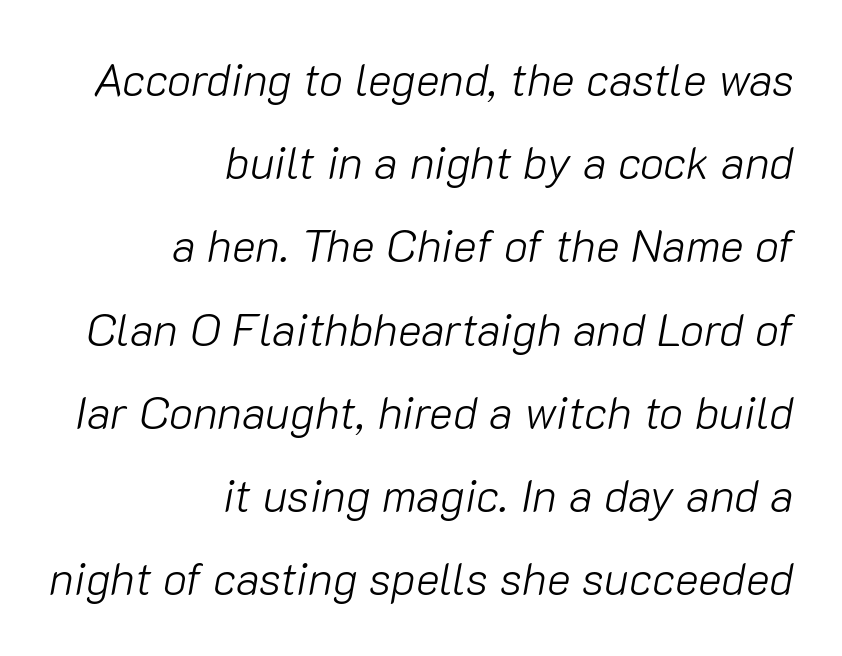
Q: Is the text bold? A: No.
Q: Is the text italic (slanted)? A: Yes, it leans right by about 10 degrees.
Q: Is the text underlined? A: No.
Q: How is the paragraph aligned? A: Right-aligned.
Q: Is the spacing between letters normal or unusually wide? A: Normal.
Q: Width (condensed, normal, or wide)? A: Normal.
Q: Stroke contrast? A: Low.
Q: x-height? A: Medium.
Q: Monospaced? A: No.
